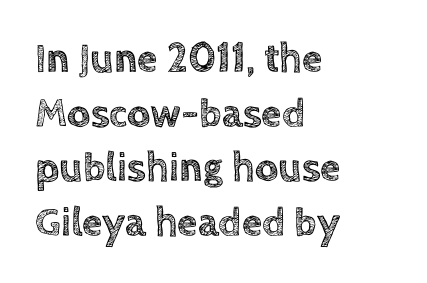
The image shows 41 px text type, upright; set left-aligned, normal line spacing (1.33x), normal letter spacing, not underlined; a large x-height.
